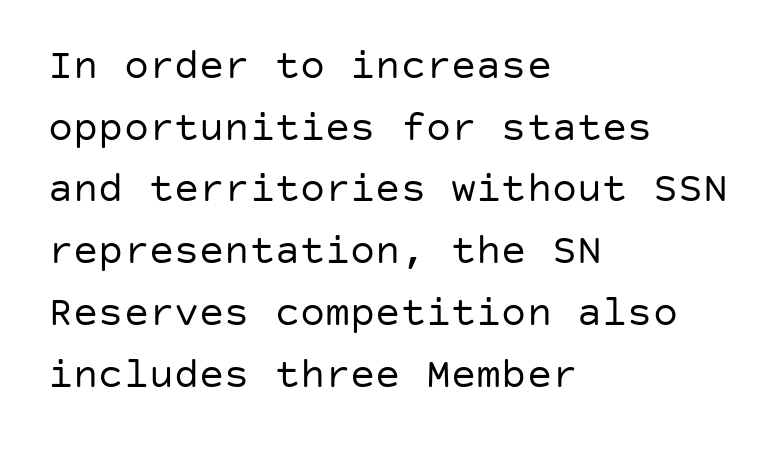
Q: Is the text bold? A: No.
Q: Is the text italic (slanted)? A: No, it is upright.
Q: Is the typeface a serif or a sans-serif typeface? A: Sans-serif.
Q: Is the text underlined? A: No.
Q: How is the paragraph aligned? A: Left-aligned.
Q: Is the spacing between letters normal or unusually wide? A: Normal.
Q: Is the spacing between lines tight, normal or loose? A: Normal.
Q: Width (condensed, normal, or wide)? A: Normal.
Q: Stroke contrast? A: Low.
Q: x-height? A: Large.
